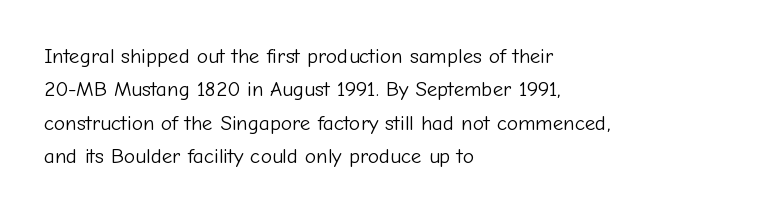
How would I describe the line gaps? Plain and ordinary. Weight: in the light-to-regular range. The type is set solid horizontally, with unmodified tracking. The lines are quadded left.
